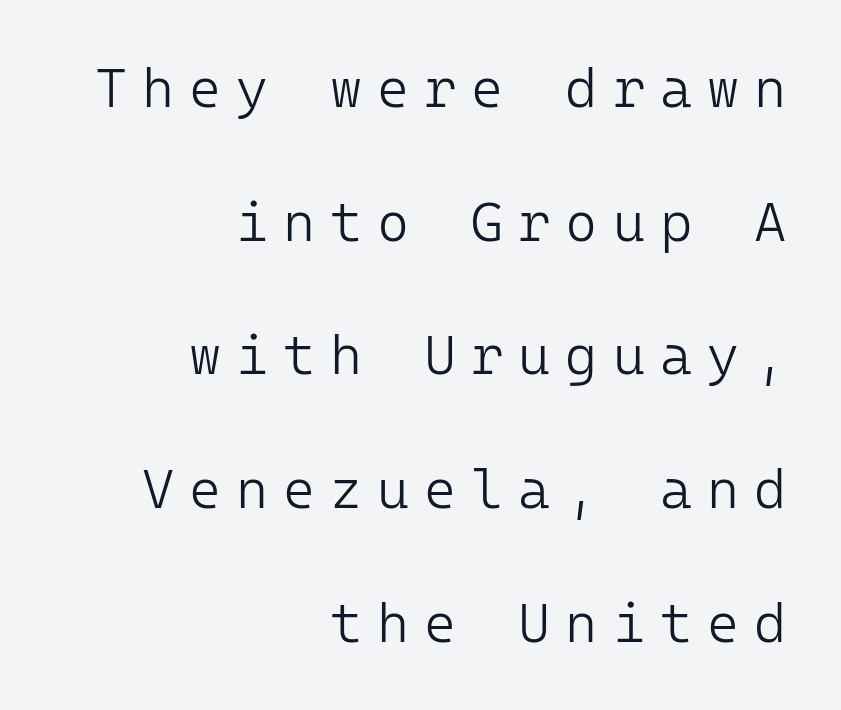
Q: Is the text bold? A: No.
Q: Is the text italic (slanted)? A: No, it is upright.
Q: Is the typeface a serif or a sans-serif typeface? A: Sans-serif.
Q: Is the text underlined? A: No.
Q: How is the paragraph aligned? A: Right-aligned.
Q: Is the spacing between letters normal or unusually wide? A: Unusually wide.
Q: Is the spacing between lines tight, normal or loose? A: Loose.
Q: Width (condensed, normal, or wide)? A: Normal.
Q: Stroke contrast? A: Low.
Q: x-height? A: Medium.
